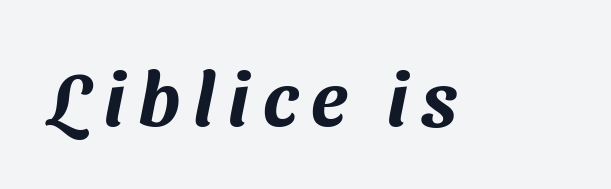
{"serif": "no", "width": "normal", "stroke_contrast": "medium", "x_height": "medium", "monospaced": "no", "underline": "no", "glyph_px": 75}
